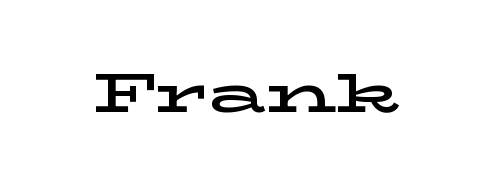
The image shows 56 px wide serif type, upright; set normal letter spacing, not underlined; low stroke contrast and a medium x-height.
